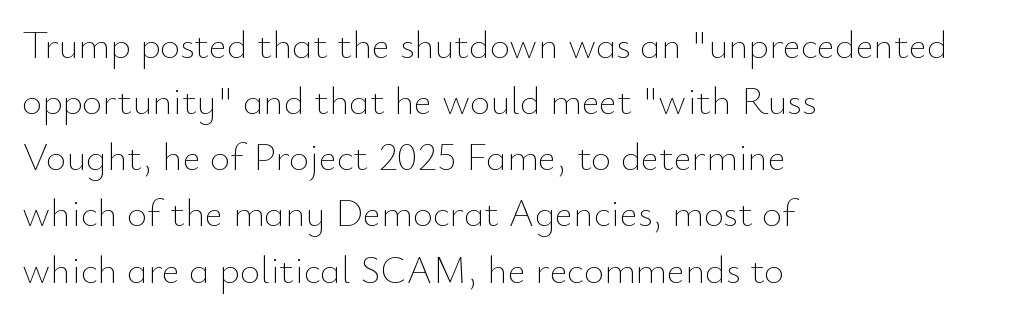
{"italic": "no", "bold": "no", "weight": "thin", "width": "normal", "stroke_contrast": "low", "x_height": "small", "monospaced": "no", "underline": "no", "align": "left", "line_spacing": "normal", "line_spacing_ratio": 1.44, "letter_spacing": "normal", "letter_spacing_em": 0.0, "glyph_px": 39}
